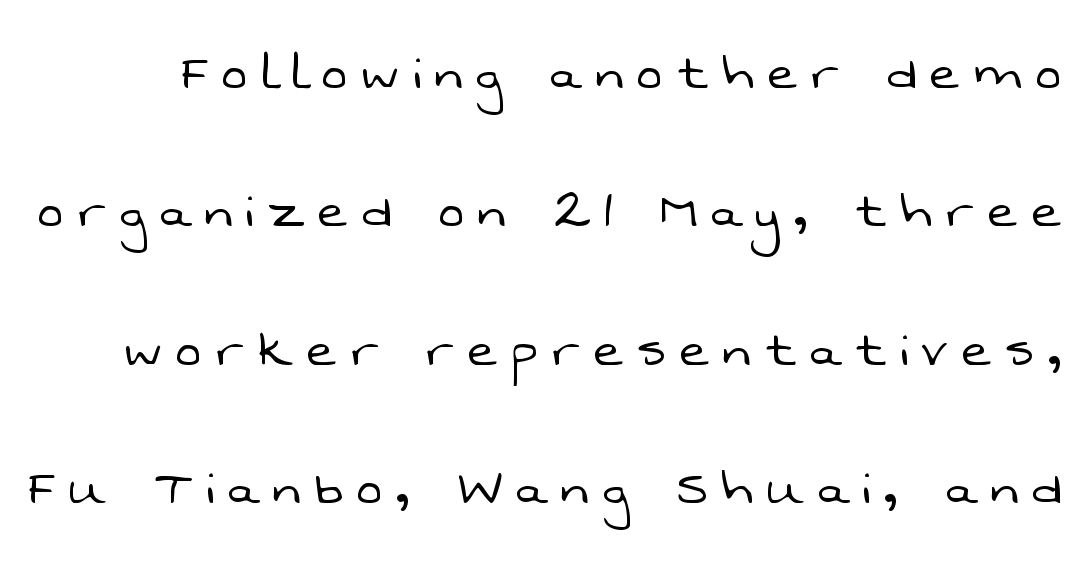
Q: Is the text bold? A: No.
Q: Is the typeface a serif or a sans-serif typeface? A: Sans-serif.
Q: Is the text underlined? A: No.
Q: Is the spacing between letters normal or unusually wide? A: Unusually wide.
Q: Is the spacing between lines tight, normal or loose? A: Loose.
Q: Width (condensed, normal, or wide)? A: Normal.
Q: Stroke contrast? A: Low.
Q: x-height? A: Medium.
Q: Monospaced? A: No.
